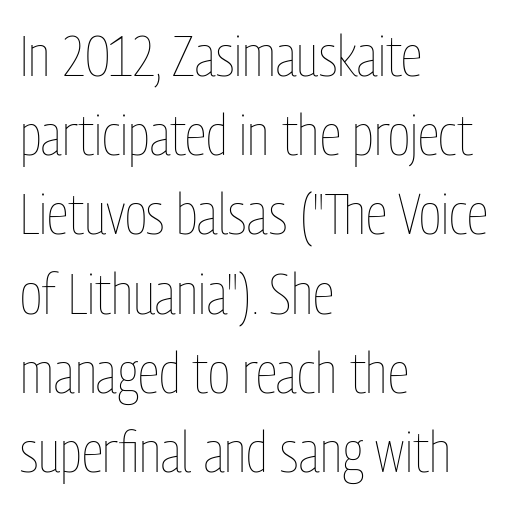
{"italic": "no", "bold": "no", "weight": "thin", "width": "condensed", "stroke_contrast": "low", "x_height": "medium", "monospaced": "no", "underline": "no", "align": "left", "line_spacing": "normal", "line_spacing_ratio": 1.39, "letter_spacing": "normal", "letter_spacing_em": 0.0, "glyph_px": 57}
